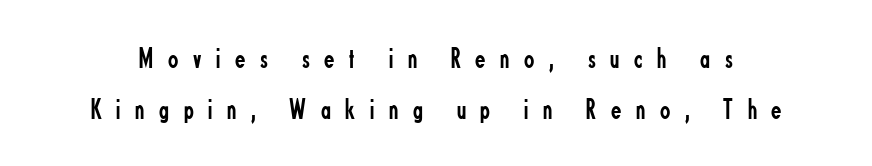
The image shows 30 px regular-weight, condensed sans-serif type, upright; set normal line spacing (1.7x), unusually wide letter spacing (+0.49 em), not underlined; low stroke contrast and a small x-height.
